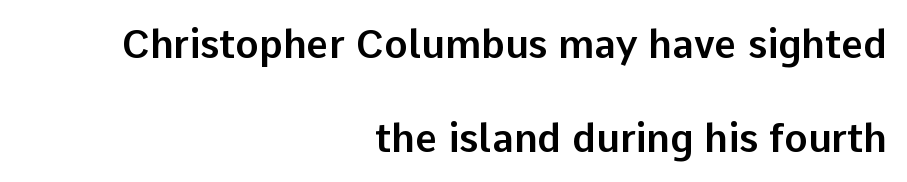
The image shows 39 px sans-serif type, upright; set right-aligned, loose line spacing (2.41x), normal letter spacing, not underlined; low stroke contrast and a medium x-height.
